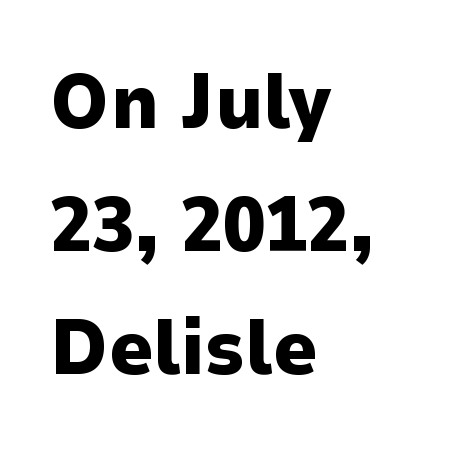
Q: Is the text bold? A: Yes.
Q: Is the text italic (slanted)? A: No, it is upright.
Q: Is the typeface a serif or a sans-serif typeface? A: Sans-serif.
Q: Is the text underlined? A: No.
Q: How is the paragraph aligned? A: Left-aligned.
Q: Is the spacing between letters normal or unusually wide? A: Normal.
Q: Is the spacing between lines tight, normal or loose? A: Normal.
Q: Width (condensed, normal, or wide)? A: Normal.
Q: Stroke contrast? A: Low.
Q: x-height? A: Medium.
Q: Monospaced? A: No.
